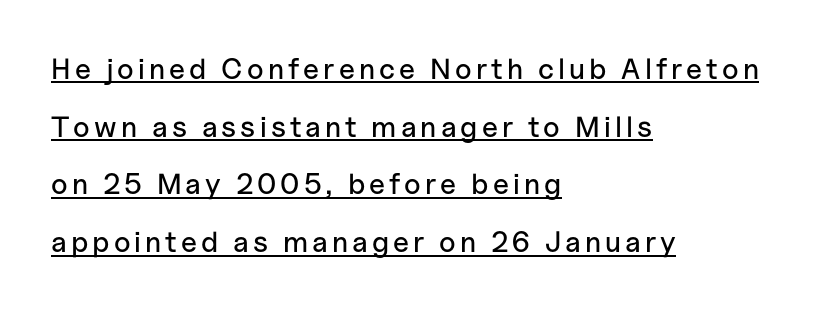
The image shows 29 px sans-serif type, upright; set left-aligned, loose line spacing (1.99x), underlined; low stroke contrast and a medium x-height.
